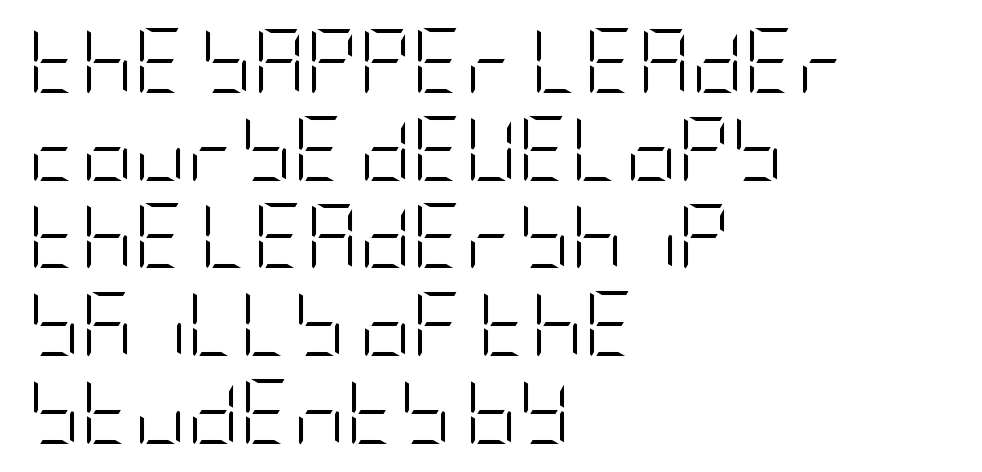
The image shows 65 px light, condensed sans-serif type, upright; set left-aligned, normal line spacing (1.35x), normal letter spacing, not underlined; low stroke contrast and a large x-height.
